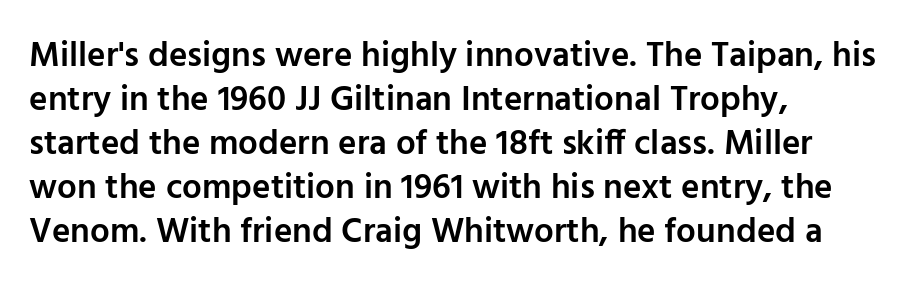
{"serif": "no", "italic": "no", "bold": "semi", "weight": "semibold", "width": "normal", "stroke_contrast": "low", "x_height": "medium", "monospaced": "no", "underline": "no", "align": "left", "line_spacing": "normal", "line_spacing_ratio": 1.26, "letter_spacing": "normal", "letter_spacing_em": 0.0, "glyph_px": 35}
